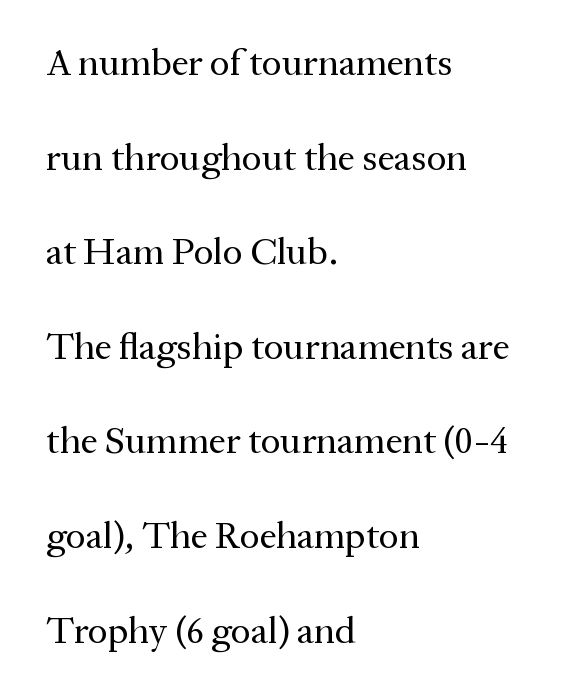
Regarding serifs, this sample has them. Every character sits straight up, as roman type does. Is this a fixed-width face? No — the glyphs have proportional, varying widths. There is no visible air inserted between adjacent glyphs.
